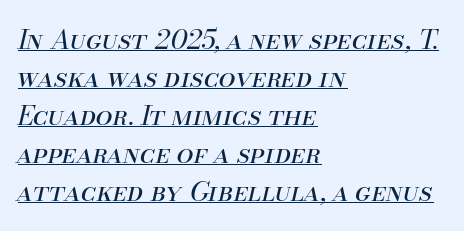
Q: Is the text bold? A: No.
Q: Is the text italic (slanted)? A: Yes, it leans right by about 13 degrees.
Q: Is the text underlined? A: Yes.
Q: How is the paragraph aligned? A: Left-aligned.
Q: Is the spacing between letters normal or unusually wide? A: Normal.
Q: Is the spacing between lines tight, normal or loose? A: Normal.
